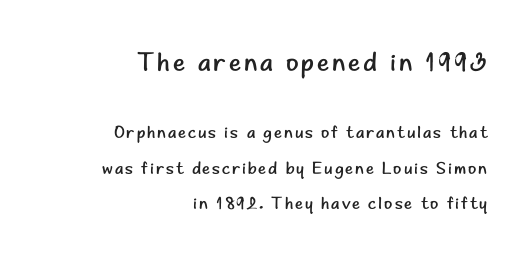
Q: Is the text bold? A: No.
Q: Is the text italic (slanted)? A: No, it is upright.
Q: Is the text underlined? A: No.
Q: How is the paragraph aligned? A: Right-aligned.
Q: Is the spacing between lines tight, normal or loose? A: Loose.
Q: Which block of text is set in a larger size, the first (top) or the second (bottom)? A: The first (top) one.
